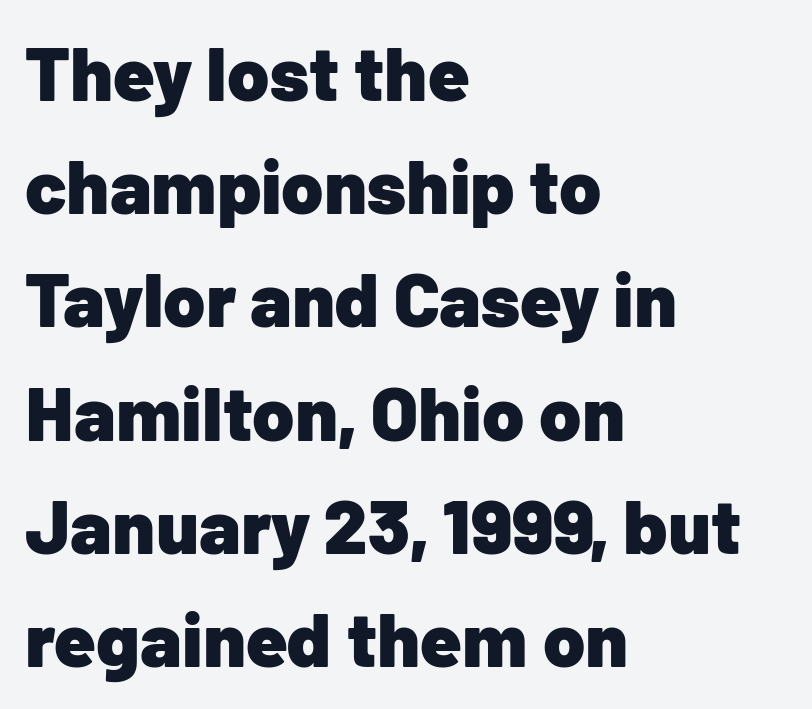
The image shows 76 px heavy sans-serif type, upright; set left-aligned, normal line spacing (1.49x), normal letter spacing, not underlined; low stroke contrast and a medium x-height.
